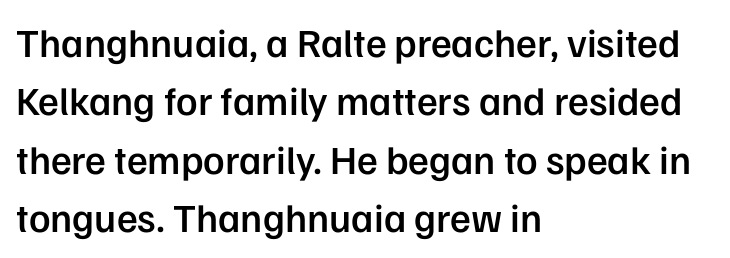
The image shows 40 px semibold sans-serif type, upright; set left-aligned, normal line spacing (1.46x), normal letter spacing, not underlined; low stroke contrast and a medium x-height.
